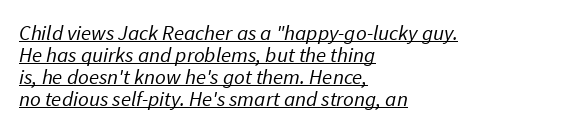
{"bold": "no", "underline": "yes", "align": "left", "line_spacing": "tight", "line_spacing_ratio": 1.04, "letter_spacing": "normal", "letter_spacing_em": 0.0, "glyph_px": 21}
